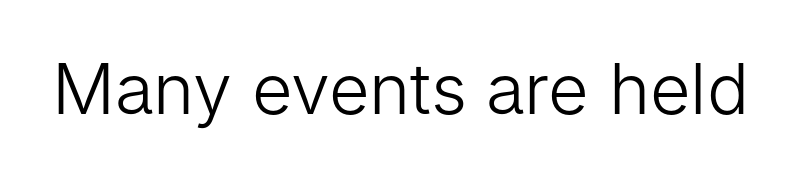
{"serif": "no", "italic": "no", "bold": "no", "weight": "light", "width": "normal", "stroke_contrast": "low", "x_height": "medium", "monospaced": "no", "underline": "no", "letter_spacing": "normal", "letter_spacing_em": 0.0, "glyph_px": 70}
